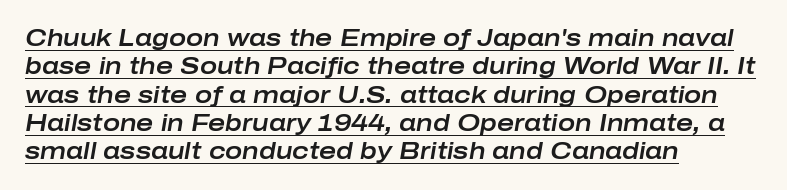
The image shows 23 px text type, italic (leaning right); set left-aligned, line spacing 1.23x, normal letter spacing, underlined.
